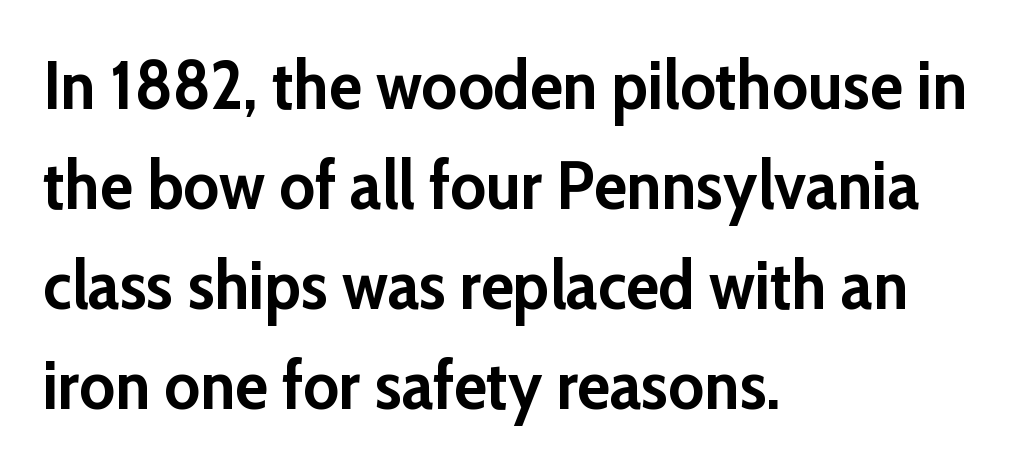
The space between consecutive lines is moderate. Does the type have serifs? No, each stem ends abruptly. The compositor pushed each line to the left boundary. Its strokes are broad and dark, the hallmark of bold type.
